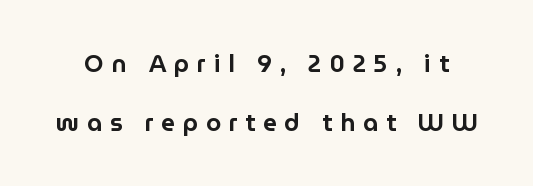
Q: Is the text italic (slanted)? A: No, it is upright.
Q: Is the text underlined? A: No.
Q: Is the spacing between letters normal or unusually wide? A: Unusually wide.
Q: Is the spacing between lines tight, normal or loose? A: Loose.
